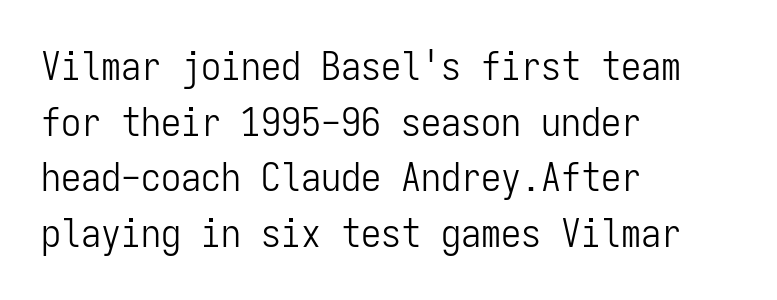
{"serif": "no", "italic": "no", "bold": "no", "weight": "light", "width": "condensed", "stroke_contrast": "low", "x_height": "medium", "monospaced": "yes", "underline": "no", "align": "left", "line_spacing": "normal", "line_spacing_ratio": 1.39, "letter_spacing": "normal", "letter_spacing_em": 0.0, "glyph_px": 40}
